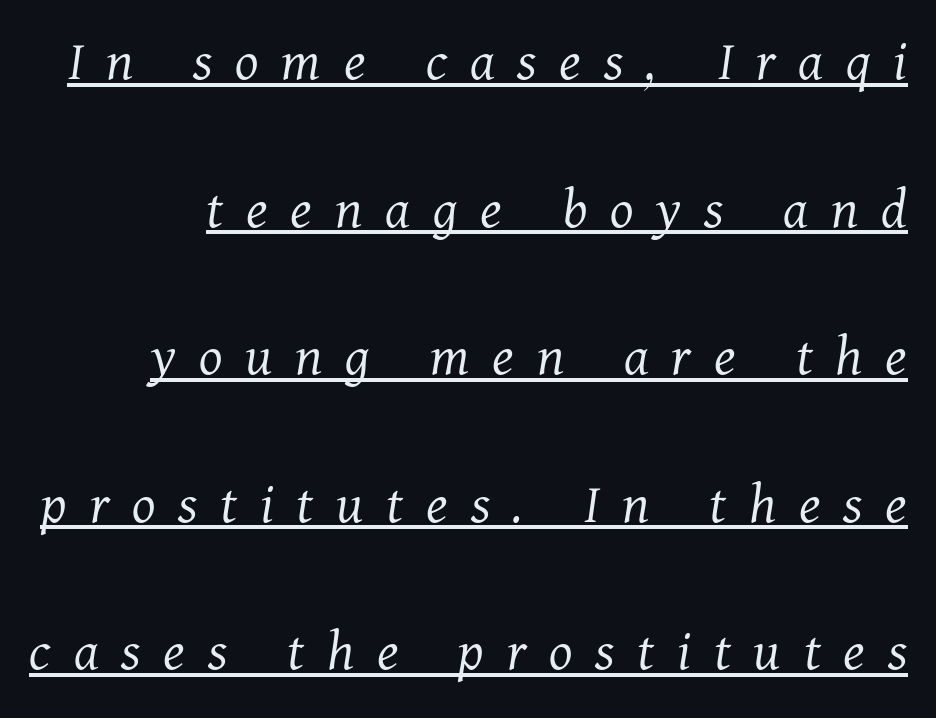
The strokes carry an ordinary text weight at most. These lines were composed using italics. The letters carry serifs — small finishing strokes at the ends of their stems. The passage shown is underscored from start to finish.
